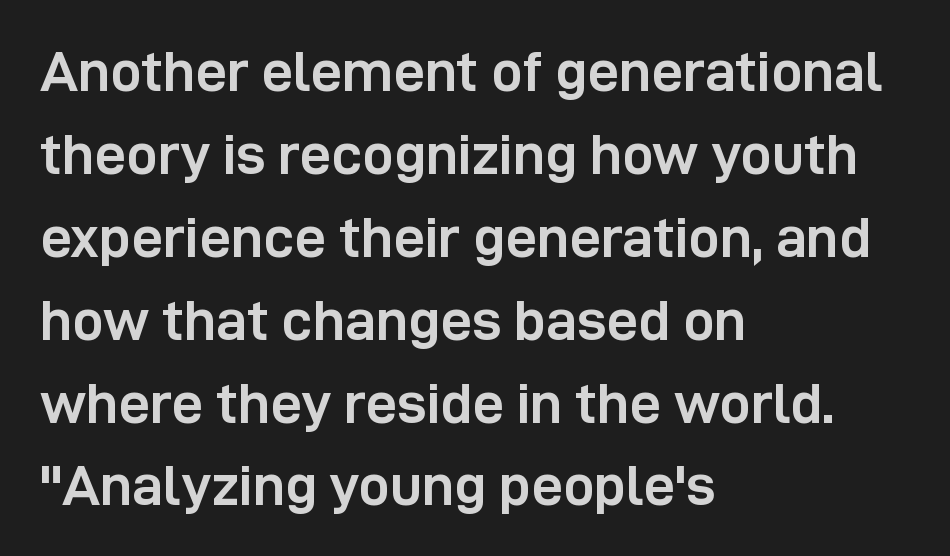
The image shows 56 px semibold sans-serif type, upright; set left-aligned, normal line spacing (1.48x), normal letter spacing, not underlined; low stroke contrast and a medium x-height.
